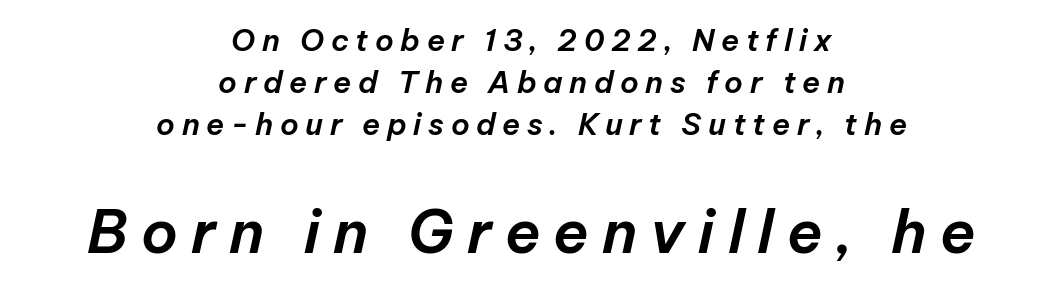
Each letter keeps its own natural width here, so spacing adapts to shape. Of the two passages, the one underneath uses the larger point size. Posture: slanted. Whoever set this chose a conventional vertical rhythm.
